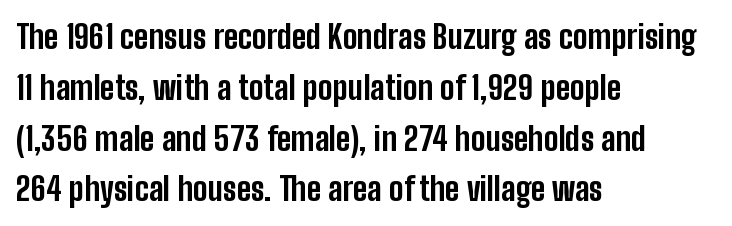
Q: Is the text bold? A: Yes.
Q: Is the text italic (slanted)? A: No, it is upright.
Q: Is the typeface a serif or a sans-serif typeface? A: Sans-serif.
Q: Is the text underlined? A: No.
Q: How is the paragraph aligned? A: Left-aligned.
Q: Is the spacing between letters normal or unusually wide? A: Normal.
Q: Is the spacing between lines tight, normal or loose? A: Normal.
Q: Width (condensed, normal, or wide)? A: Condensed.
Q: Stroke contrast? A: Low.
Q: x-height? A: Medium.
Q: Monospaced? A: No.
